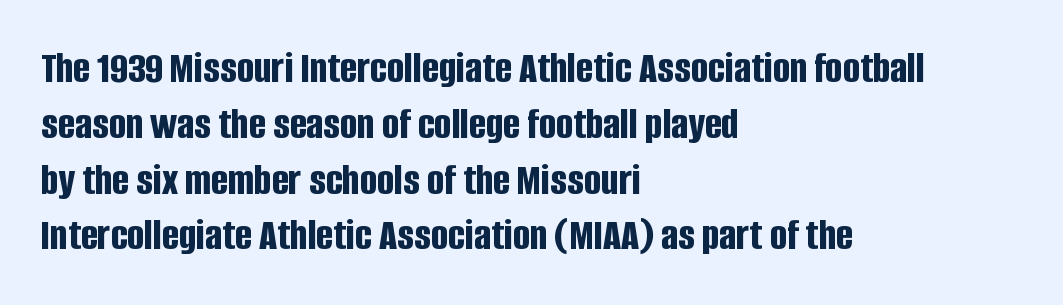
{"serif": "no", "italic": "no", "bold": "yes", "weight": "bold", "width": "condensed", "stroke_contrast": "low", "x_height": "large", "monospaced": "no", "underline": "no", "align": "left", "line_spacing_ratio": 1.24, "letter_spacing": "normal", "letter_spacing_em": 0.0, "glyph_px": 45}
